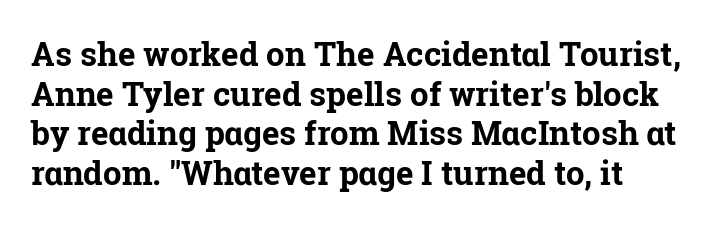
{"serif": "yes", "italic": "no", "bold": "yes", "weight": "bold", "width": "normal", "stroke_contrast": "low", "x_height": "medium", "monospaced": "no", "underline": "no", "line_spacing_ratio": 1.2, "letter_spacing": "normal", "letter_spacing_em": 0.0, "glyph_px": 33}
